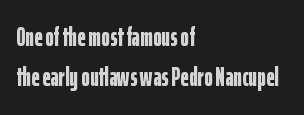
Q: Is the text bold? A: Yes.
Q: Is the text italic (slanted)? A: No, it is upright.
Q: Is the text underlined? A: No.
Q: How is the paragraph aligned? A: Left-aligned.
Q: Is the spacing between letters normal or unusually wide? A: Normal.
Q: Is the spacing between lines tight, normal or loose? A: Normal.
